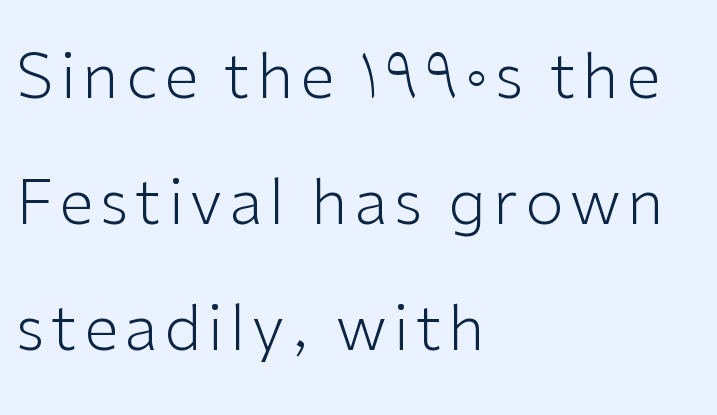
{"serif": "no", "italic": "no", "bold": "no", "weight": "light", "width": "normal", "stroke_contrast": "low", "x_height": "medium", "monospaced": "no", "underline": "no", "align": "left", "line_spacing": "loose", "line_spacing_ratio": 2.03, "glyph_px": 62}
